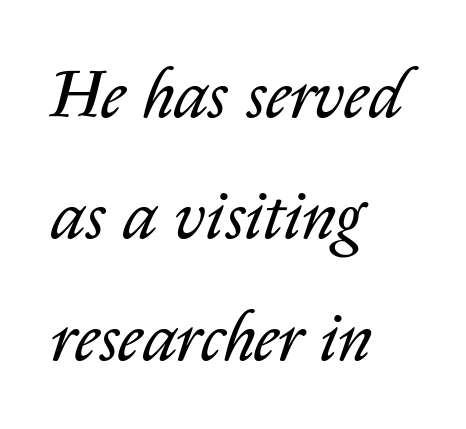
Q: Is the text bold? A: No.
Q: Is the text italic (slanted)? A: Yes, it leans right by about 14 degrees.
Q: Is the text underlined? A: No.
Q: How is the paragraph aligned? A: Left-aligned.
Q: Is the spacing between letters normal or unusually wide? A: Normal.
Q: Width (condensed, normal, or wide)? A: Normal.
Q: Stroke contrast? A: Low.
Q: x-height? A: Medium.
Q: Monospaced? A: No.
